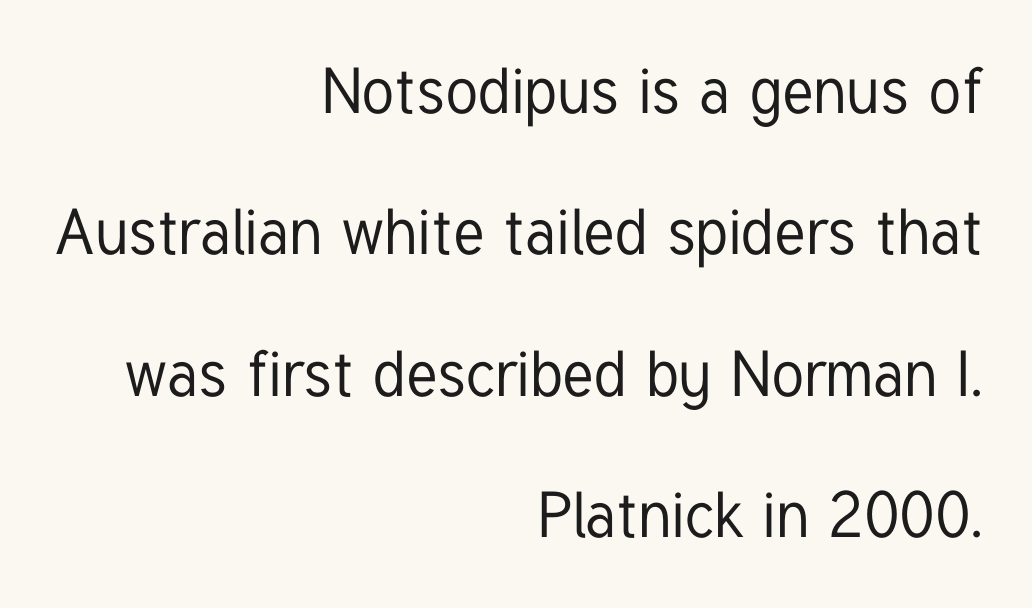
The image shows 64 px condensed sans-serif type, upright; set right-aligned, loose line spacing (2.21x), normal letter spacing, not underlined; low stroke contrast and a medium x-height.
